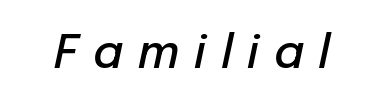
{"italic": "yes", "lean": "right", "slant_degrees": 12, "bold": "semi", "weight": "semibold", "width": "normal", "stroke_contrast": "low", "x_height": "medium", "monospaced": "no", "underline": "no", "letter_spacing": "wide", "letter_spacing_em": 0.32, "glyph_px": 46}
